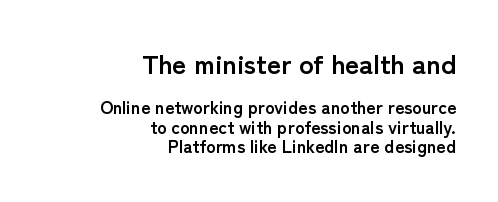
The image shows 27 px bold type, upright; set right-aligned, tight line spacing (1.09x), normal letter spacing, not underlined; the first (top) block is 1.5x larger.
